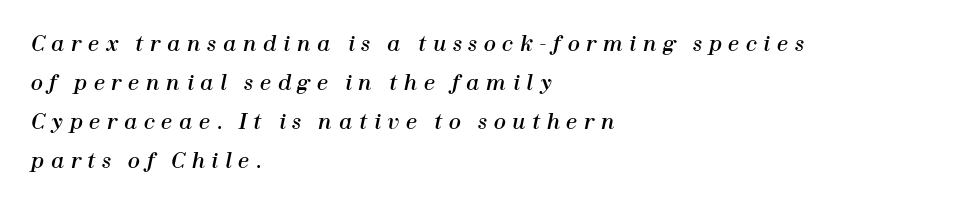
The line texture is sparse and dotted thanks to wide tracking. Check the space under the baseline: it is left empty. Does the lettering tilt? It does — this is italic. A student would call this left alignment; a typographer would say flush left, rag right. Widely set lines give the paragraph a tall, airy silhouette.
